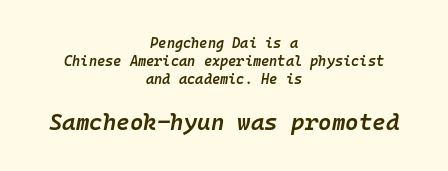
The image shows 23 px text type, italic (leaning right); set centered, normal line spacing (1.29x), normal letter spacing, not underlined; the second (bottom) block is 1.64x larger.
